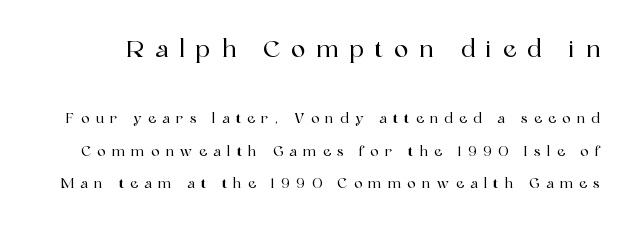
{"italic": "no", "underline": "no", "line_spacing": "loose", "line_spacing_ratio": 2.3, "letter_spacing": "wide", "letter_spacing_em": 0.45, "larger_block": "first", "size_ratio": 1.71, "glyph_px": 24}
